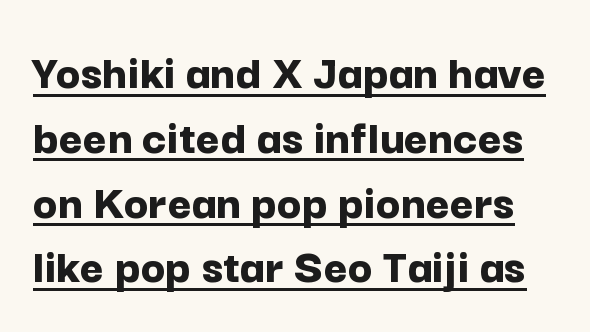
The image shows 51 px bold sans-serif type, upright; set normal line spacing (1.27x), normal letter spacing, underlined; low stroke contrast and a medium x-height.
